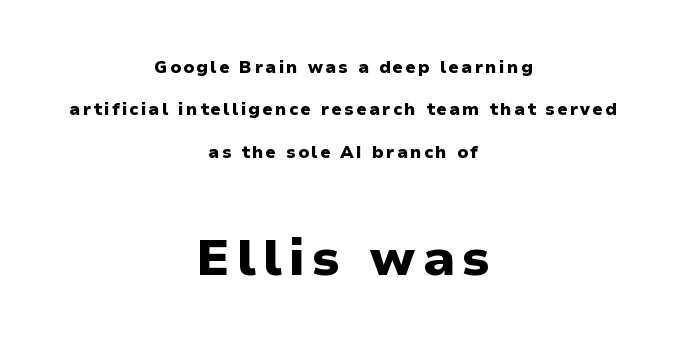
Q: Is the text bold? A: Yes.
Q: Is the text italic (slanted)? A: No, it is upright.
Q: Is the typeface a serif or a sans-serif typeface? A: Sans-serif.
Q: Is the text underlined? A: No.
Q: How is the paragraph aligned? A: Centered.
Q: Is the spacing between lines tight, normal or loose? A: Loose.
Q: Which block of text is set in a larger size, the first (top) or the second (bottom)? A: The second (bottom) one.
Q: Width (condensed, normal, or wide)? A: Normal.
Q: Stroke contrast? A: Low.
Q: x-height? A: Medium.
Q: Monospaced? A: No.
